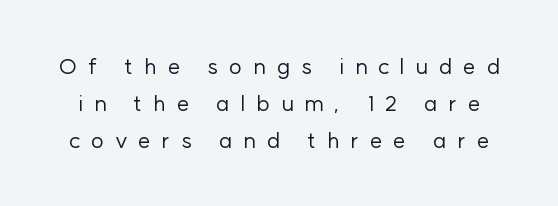
{"italic": "no", "bold": "no", "underline": "no", "line_spacing": "normal", "line_spacing_ratio": 1.68, "letter_spacing": "wide", "letter_spacing_em": 0.5, "glyph_px": 22}
